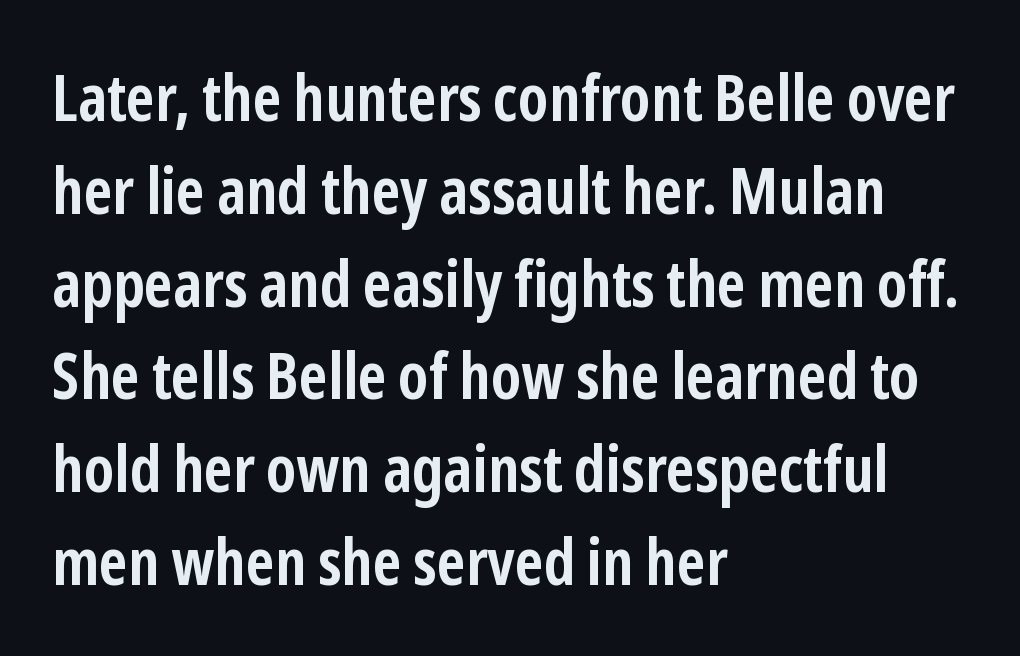
{"serif": "no", "italic": "no", "bold": "yes", "weight": "semibold", "width": "condensed", "stroke_contrast": "low", "x_height": "medium", "monospaced": "no", "underline": "no", "align": "left", "line_spacing": "normal", "line_spacing_ratio": 1.45, "letter_spacing": "normal", "letter_spacing_em": 0.0, "glyph_px": 64}
